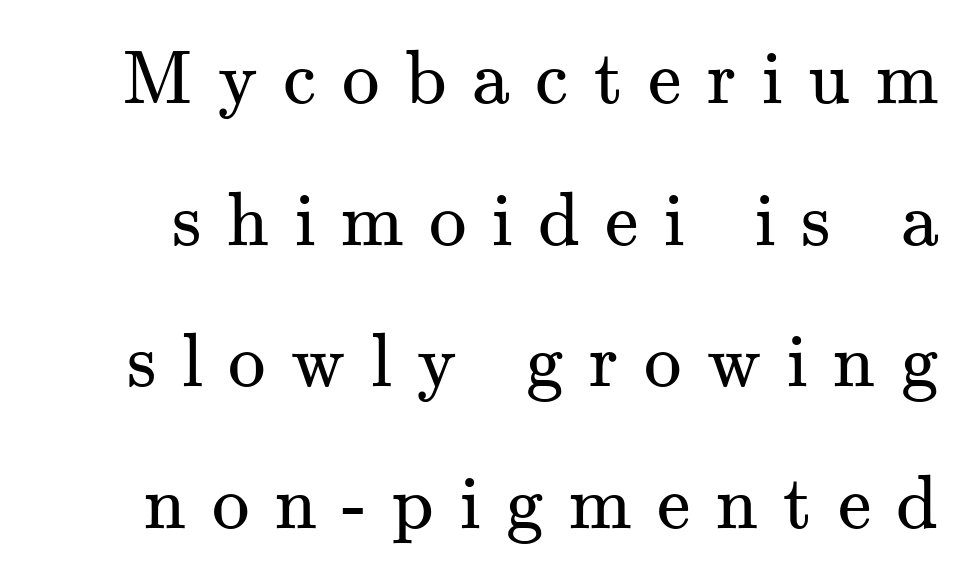
This is roman type, the default non-slanted kind. A typesetter would call this proportional, since set widths differ per character. No letter is thick-stroked: the sample isn't bold. The rendering shows small feet on the letterforms — a serif design. Check the space under the baseline: it is left empty.
